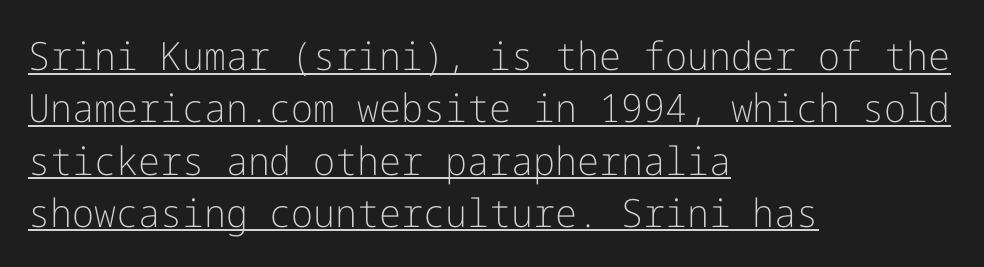
The image shows 39 px light sans-serif type, upright; set left-aligned, normal line spacing (1.34x), normal letter spacing, underlined; low stroke contrast and a medium x-height.
